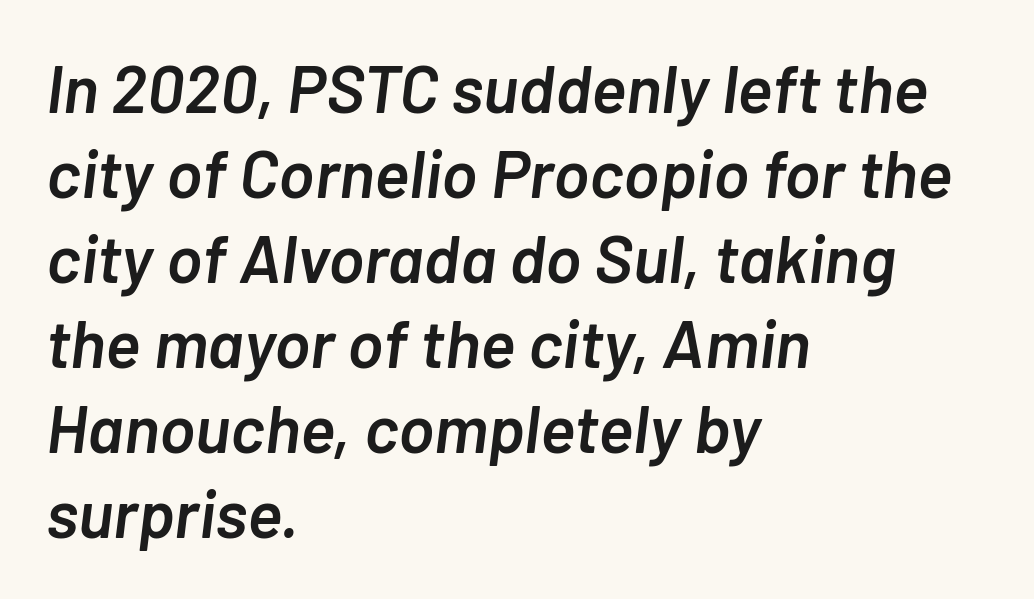
{"italic": "yes", "lean": "right", "slant_degrees": 7, "bold": "semi", "weight": "semibold", "width": "normal", "stroke_contrast": "low", "x_height": "medium", "monospaced": "no", "underline": "no", "align": "left", "line_spacing": "normal", "line_spacing_ratio": 1.27, "letter_spacing": "normal", "letter_spacing_em": 0.0, "glyph_px": 67}
